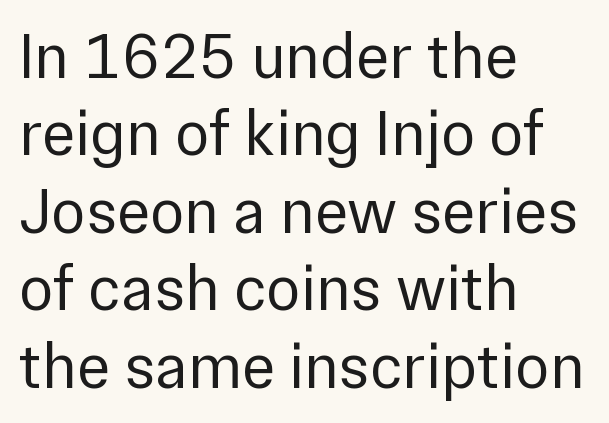
The image shows 64 px regular-weight sans-serif type, upright; set left-aligned, line spacing 1.21x, normal letter spacing, not underlined; a medium x-height.
